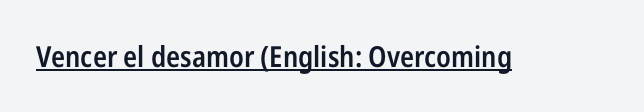
The image shows 29 px semibold, condensed sans-serif type, upright; set normal letter spacing, underlined; low stroke contrast and a medium x-height.
